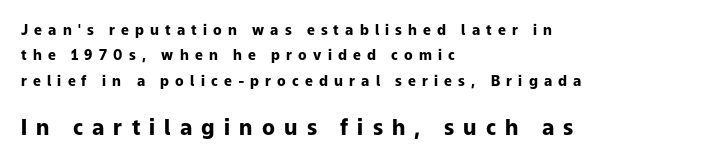
The words here are not underlined. Short note: letters widely spaced. The letters stand straight up with perfectly vertical stems. Notice how thick the strokes are: this is what a full bold looks like. Is the lower block the larger one? Yes — the lower block carries the bigger type.
